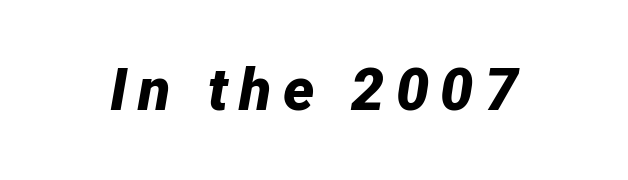
The image shows 59 px bold type, italic (leaning right); set not underlined; low stroke contrast and a medium x-height.
